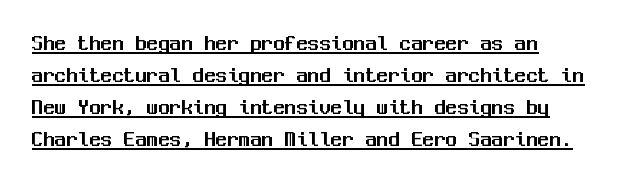
{"italic": "no", "underline": "yes", "line_spacing": "normal", "line_spacing_ratio": 1.39, "letter_spacing": "normal", "letter_spacing_em": 0.0, "glyph_px": 23}
